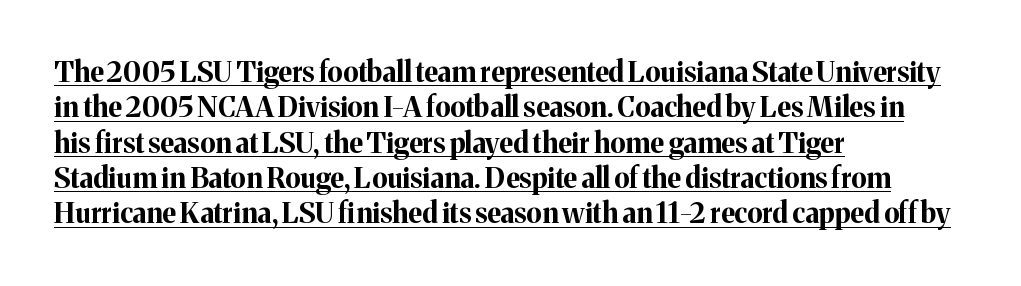
The type sits square on the baseline with zero lean. A typesetter would call this zero additional tracking. These lines are rendered in a variable-pitch font. What decoration does the sample have? An underline. The block of text has a typical density, with ordinary space between rows.
